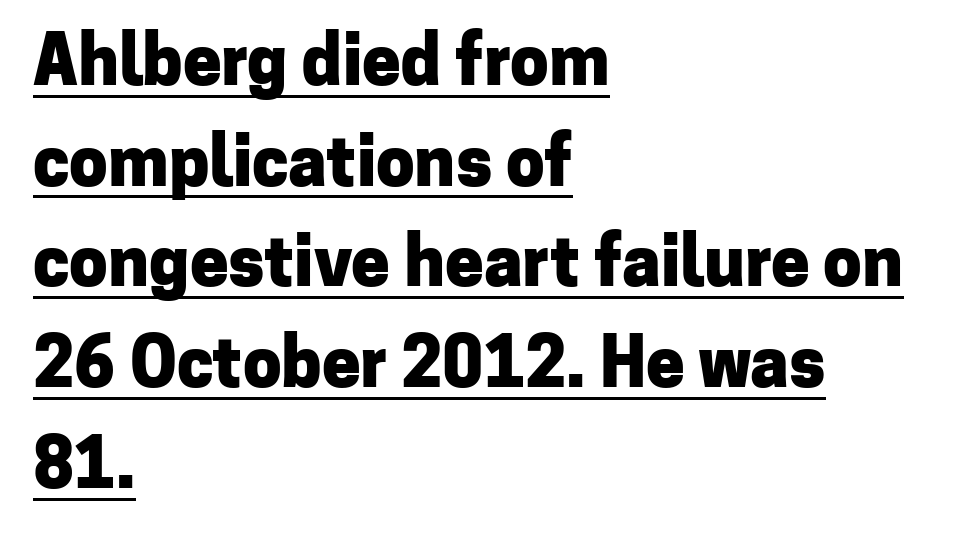
The image shows 69 px heavy sans-serif type, upright; set left-aligned, normal line spacing (1.46x), normal letter spacing, underlined; low stroke contrast and a medium x-height.
